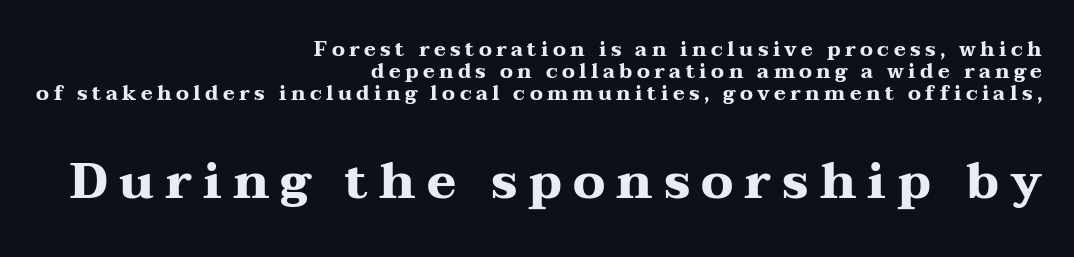
Bigger letters appear in the bottom chunk; the top chunk is reduced. This sample uses a serif face. Quick note: underline off. Typesetter's note: full bold, strokes at maximum text heaviness.
